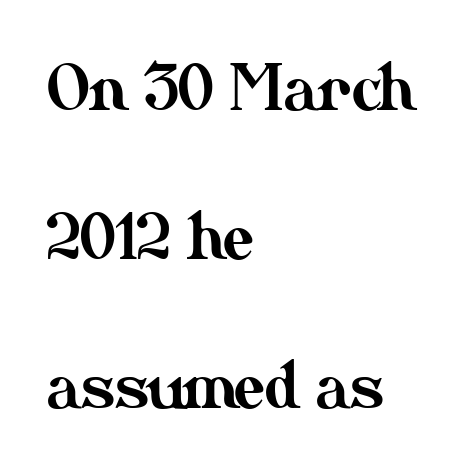
The image shows 62 px text type, upright; set left-aligned, loose line spacing (2.4x), normal letter spacing, not underlined; medium stroke contrast and a small x-height.
